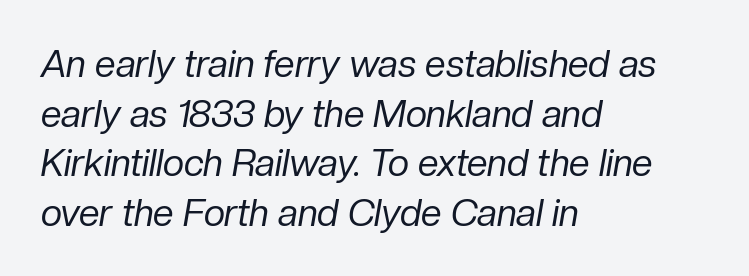
The strokes are not fattened; the text isn't bold. Notice how descenders clear the ascenders below comfortably — that's standard leading. Slanted lettering throughout. Does extra space separate the letters? No, they use regular spacing. Decoration check: the copy has no underline.
